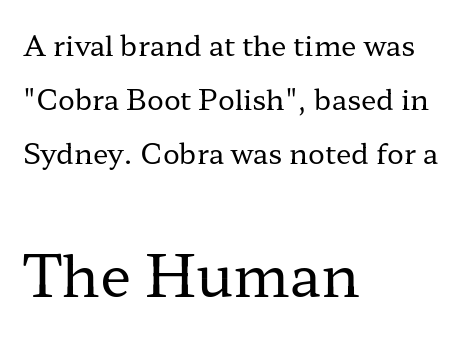
Here the designer chose a conventional face with non-uniform glyph widths. Is there much room between lines? Yes — plenty of vertical air separates them. Whoever set this made the second block the dominant, larger element. The specimen omits any rule beneath the text block's lines. Old-style or modern, the face here clearly has serifs. A quiet, ordinary-to-light weight characterises the typeface.
